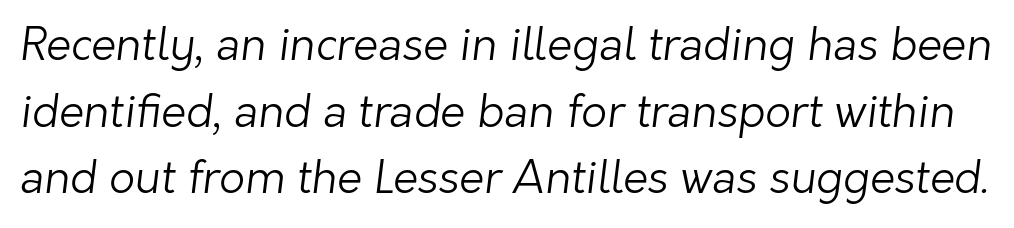
Note: no serifs on the glyphs. Stroke mass is kept to a normal reading level or below. This block has exactly the height ordinary leading produces. Just letters on the line, the space beneath them empty. Each letter keeps its own natural width here, so spacing adapts to shape.
